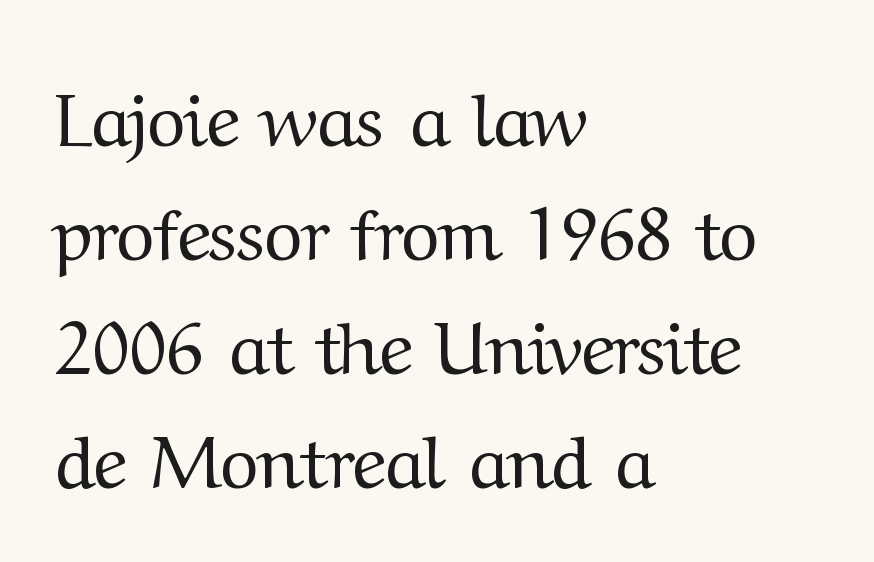
The image shows 74 px regular-weight serif type, upright; set left-aligned, normal line spacing (1.54x), normal letter spacing, not underlined; medium stroke contrast and a medium x-height.
